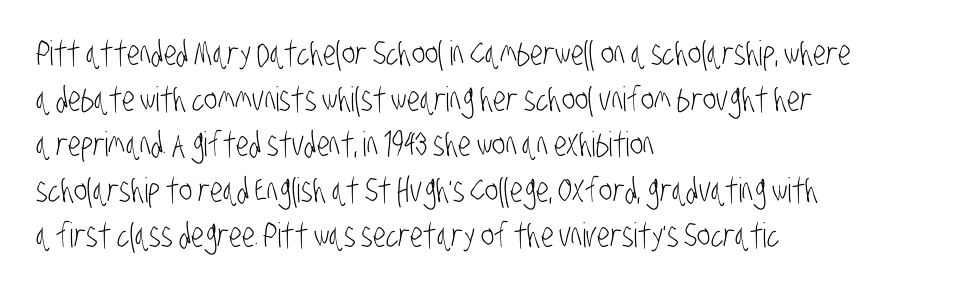
{"serif": "no", "bold": "no", "weight": "light", "width": "condensed", "stroke_contrast": "low", "x_height": "large", "monospaced": "no", "underline": "no", "align": "left", "line_spacing": "normal", "line_spacing_ratio": 1.34, "letter_spacing": "normal", "letter_spacing_em": 0.0, "glyph_px": 34}
